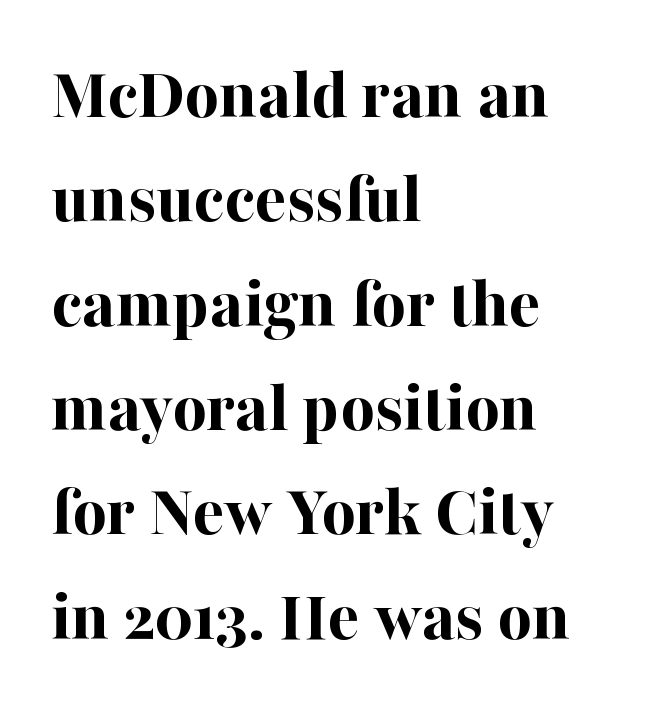
{"serif": "yes", "italic": "no", "bold": "yes", "weight": "bold", "width": "normal", "stroke_contrast": "high", "x_height": "medium", "monospaced": "no", "underline": "no", "align": "left", "line_spacing": "normal", "line_spacing_ratio": 1.41, "letter_spacing": "normal", "letter_spacing_em": 0.0, "glyph_px": 74}
